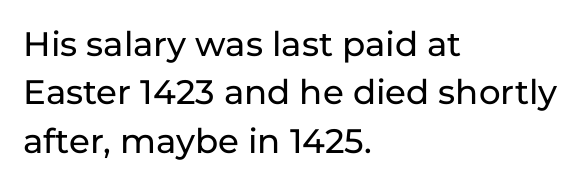
Q: Is the text italic (slanted)? A: No, it is upright.
Q: Is the typeface a serif or a sans-serif typeface? A: Sans-serif.
Q: Is the text underlined? A: No.
Q: How is the paragraph aligned? A: Left-aligned.
Q: Is the spacing between letters normal or unusually wide? A: Normal.
Q: Is the spacing between lines tight, normal or loose? A: Normal.
Q: Width (condensed, normal, or wide)? A: Normal.
Q: Stroke contrast? A: Low.
Q: x-height? A: Medium.
Q: Monospaced? A: No.
